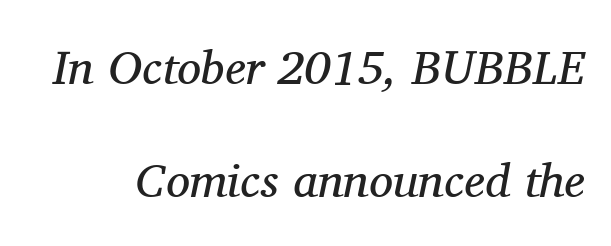
A clean baseline with only descenders dipping below it. Ink coverage per letter is moderate at most. Between one letter and the next there's only the usual sliver of space. Is this a fixed-width face? No — the glyphs have proportional, varying widths.
